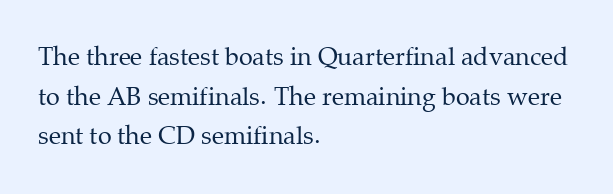
{"italic": "no", "bold": "no", "underline": "no", "align": "left", "line_spacing": "normal", "line_spacing_ratio": 1.59, "letter_spacing": "normal", "letter_spacing_em": 0.0, "glyph_px": 25}
